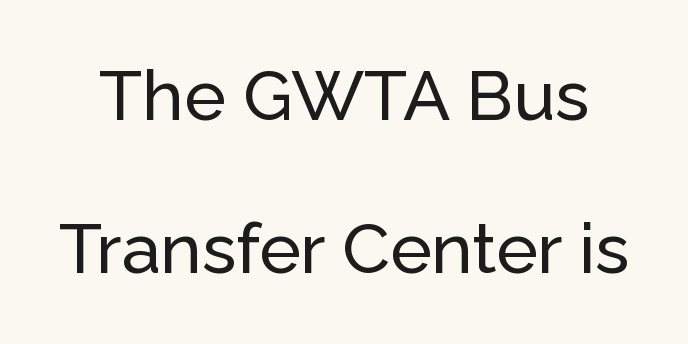
{"serif": "no", "italic": "no", "width": "normal", "stroke_contrast": "low", "x_height": "medium", "monospaced": "no", "underline": "no", "line_spacing": "loose", "line_spacing_ratio": 2.18, "letter_spacing": "normal", "letter_spacing_em": 0.0, "glyph_px": 70}
